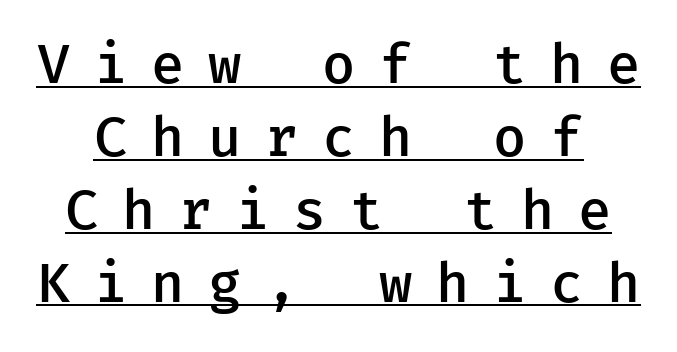
Q: Is the text bold? A: Semi-bold.
Q: Is the text italic (slanted)? A: No, it is upright.
Q: Is the typeface a serif or a sans-serif typeface? A: Sans-serif.
Q: Is the text underlined? A: Yes.
Q: Is the spacing between letters normal or unusually wide? A: Unusually wide.
Q: Is the spacing between lines tight, normal or loose? A: Normal.
Q: Width (condensed, normal, or wide)? A: Normal.
Q: Stroke contrast? A: Low.
Q: x-height? A: Medium.
